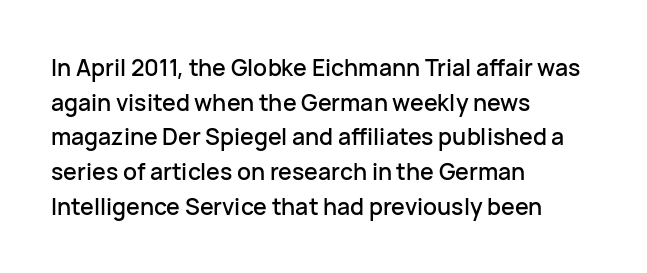
The image shows 23 px text type, upright; set left-aligned, normal line spacing (1.51x), normal letter spacing, not underlined.
